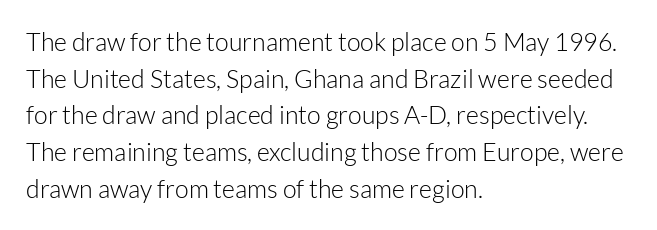
Q: Is the text bold? A: No.
Q: Is the text italic (slanted)? A: No, it is upright.
Q: Is the text underlined? A: No.
Q: How is the paragraph aligned? A: Left-aligned.
Q: Is the spacing between letters normal or unusually wide? A: Normal.
Q: Is the spacing between lines tight, normal or loose? A: Normal.
